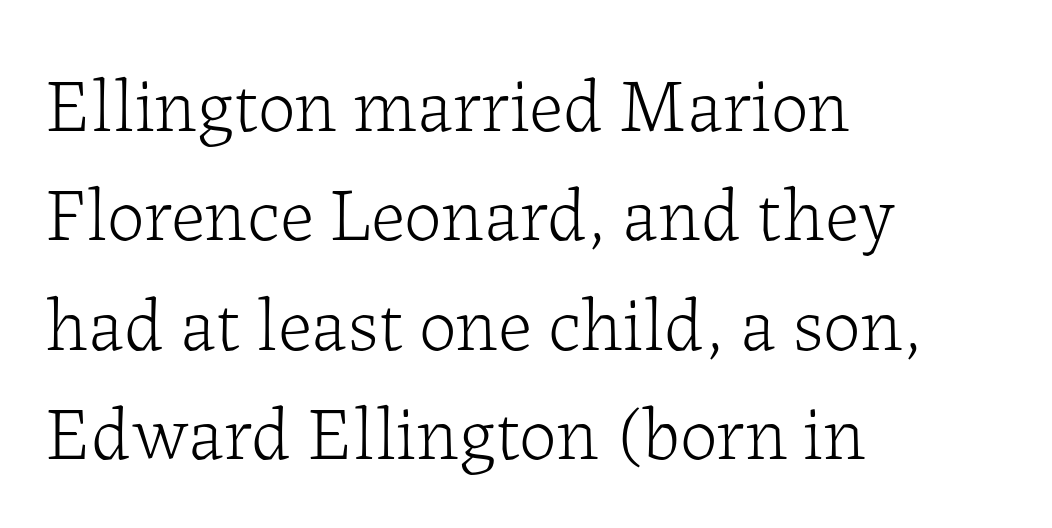
Q: Is the text bold? A: No.
Q: Is the text italic (slanted)? A: No, it is upright.
Q: Is the typeface a serif or a sans-serif typeface? A: Serif.
Q: Is the text underlined? A: No.
Q: How is the paragraph aligned? A: Left-aligned.
Q: Is the spacing between letters normal or unusually wide? A: Normal.
Q: Is the spacing between lines tight, normal or loose? A: Normal.
Q: Width (condensed, normal, or wide)? A: Normal.
Q: Stroke contrast? A: Low.
Q: x-height? A: Medium.
Q: Monospaced? A: No.
